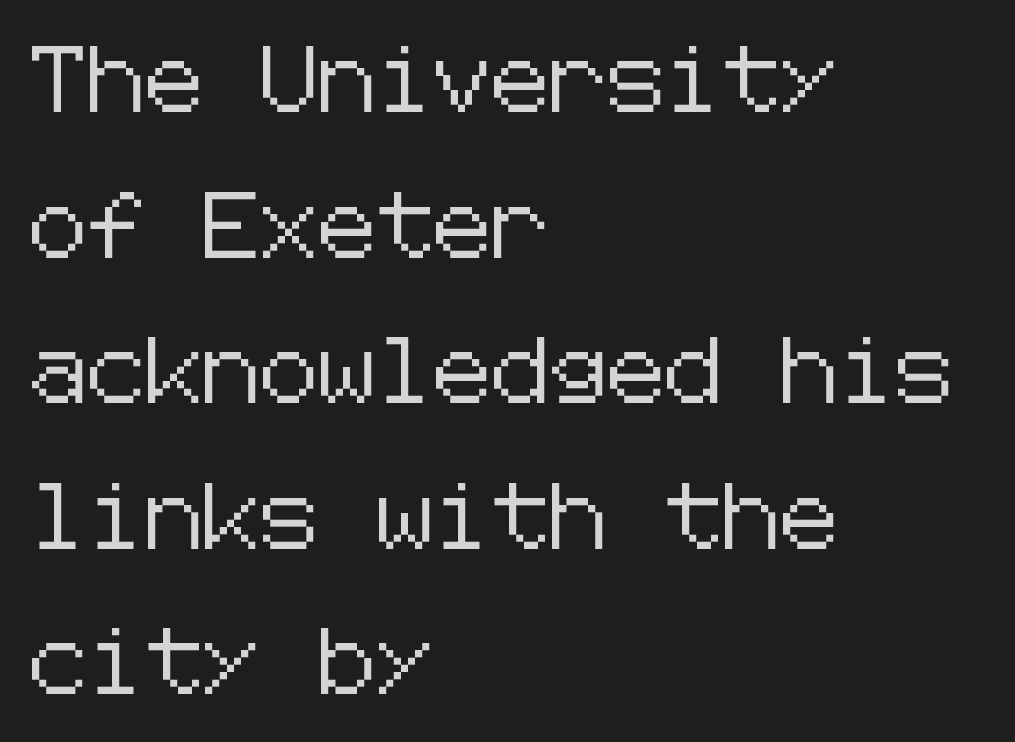
The image shows 65 px sans-serif type, upright; set left-aligned, loose line spacing (2.24x), normal letter spacing, not underlined; low stroke contrast and a medium x-height.
